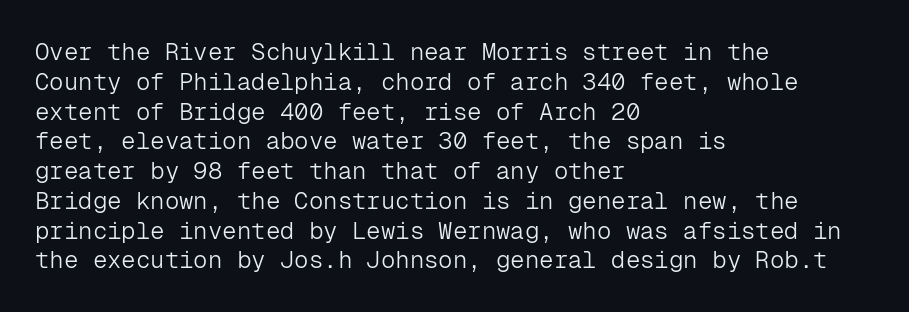
Q: Is the text bold? A: No.
Q: Is the text italic (slanted)? A: No, it is upright.
Q: Is the text underlined? A: No.
Q: How is the paragraph aligned? A: Left-aligned.
Q: Is the spacing between letters normal or unusually wide? A: Normal.
